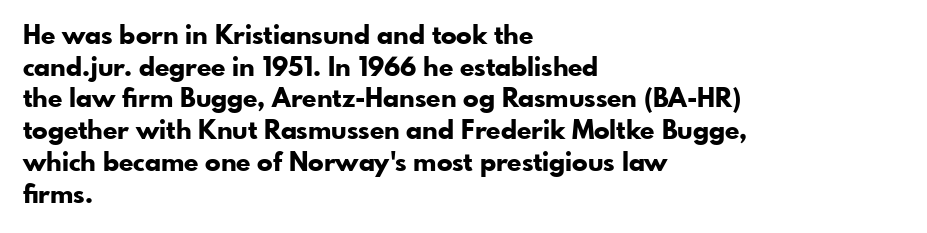
{"italic": "no", "bold": "yes", "underline": "no", "align": "left", "line_spacing_ratio": 1.22, "letter_spacing": "normal", "letter_spacing_em": 0.0, "glyph_px": 26}
